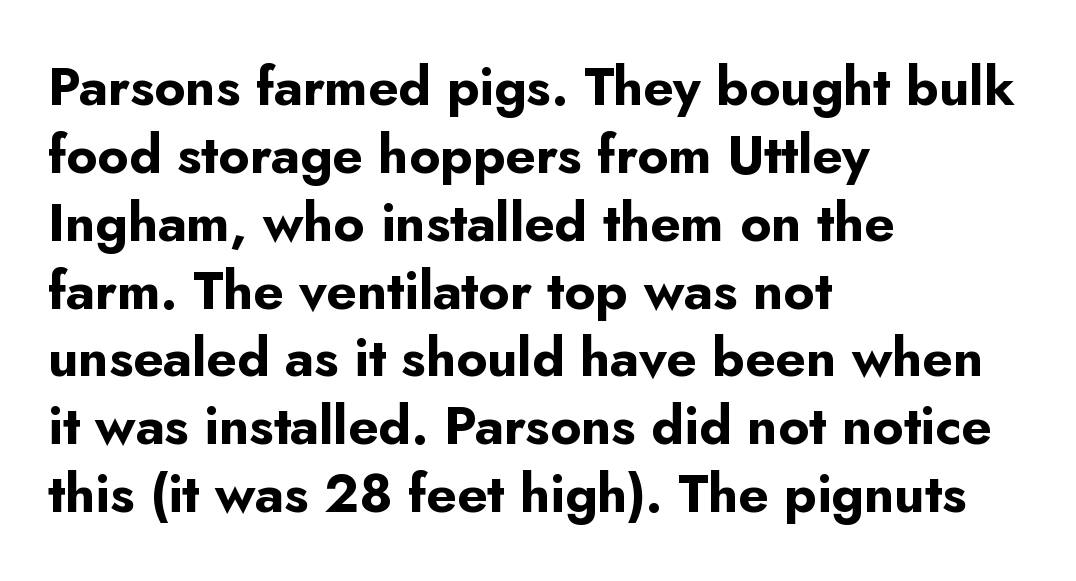
The image shows 53 px bold sans-serif type, upright; set left-aligned, normal line spacing (1.28x), normal letter spacing, not underlined; low stroke contrast and a small x-height.
